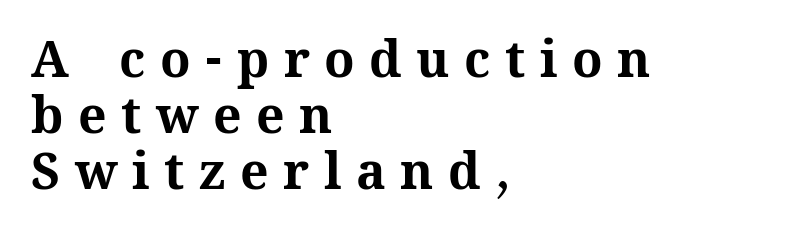
{"italic": "no", "bold": "yes", "weight": "bold", "width": "normal", "stroke_contrast": "medium", "x_height": "medium", "monospaced": "no", "underline": "no", "align": "left", "line_spacing": "tight", "line_spacing_ratio": 1.12, "letter_spacing": "wide", "letter_spacing_em": 0.29, "glyph_px": 50}
